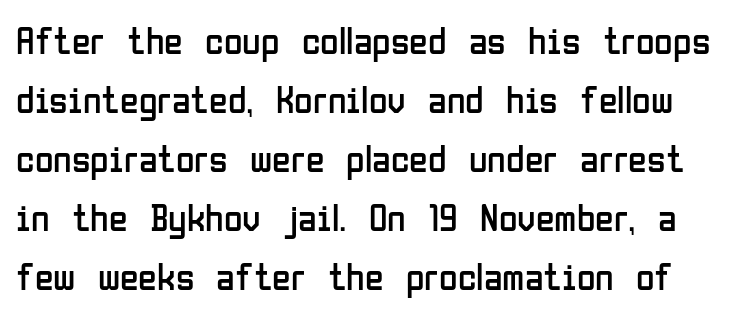
Q: Is the text bold? A: No.
Q: Is the text italic (slanted)? A: No, it is upright.
Q: Is the typeface a serif or a sans-serif typeface? A: Sans-serif.
Q: Is the text underlined? A: No.
Q: Is the spacing between letters normal or unusually wide? A: Normal.
Q: Is the spacing between lines tight, normal or loose? A: Normal.
Q: Width (condensed, normal, or wide)? A: Condensed.
Q: Stroke contrast? A: Low.
Q: x-height? A: Medium.
Q: Monospaced? A: No.
